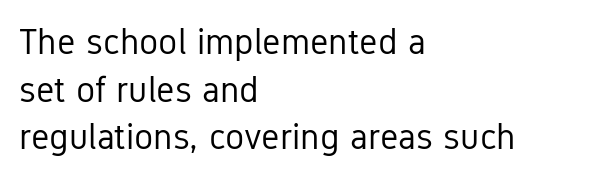
The image shows 36 px regular-weight, condensed sans-serif type, upright; set left-aligned, normal line spacing (1.32x), normal letter spacing, not underlined; low stroke contrast and a medium x-height.
